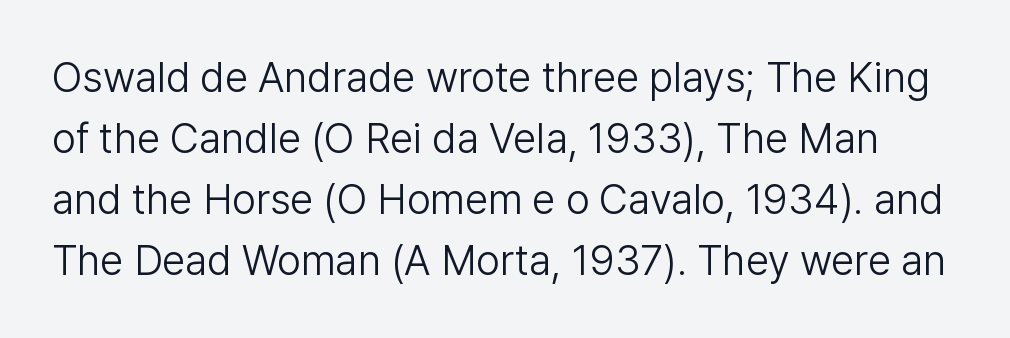
{"serif": "no", "italic": "no", "bold": "no", "weight": "light", "width": "normal", "stroke_contrast": "low", "x_height": "medium", "monospaced": "no", "underline": "no", "line_spacing": "normal", "line_spacing_ratio": 1.45, "letter_spacing": "normal", "letter_spacing_em": 0.0, "glyph_px": 42}
